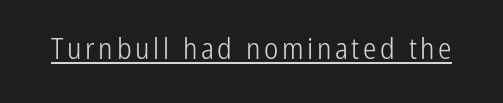
Serif or sans? Sans — the stroke terminals are bare. This sample has the flowing, uneven cadence of proportional lettering. A baseline rule has been typeset under these characters. Stems here are at most as thick as an everyday book face.
